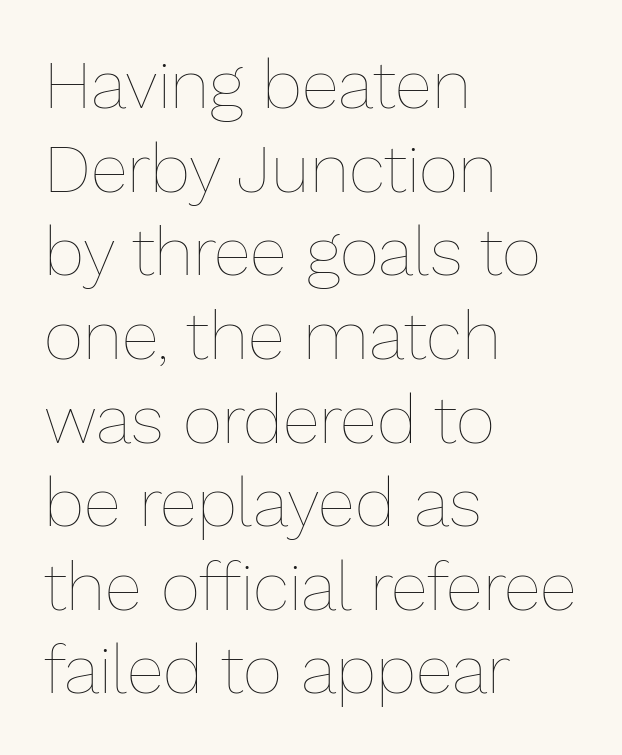
Italic? Not at all — the glyphs are vertical. The area under the type is left untouched. One-word summary of the alignment: left. Is this a fixed-width face? No — the glyphs have proportional, varying widths. Compared with typical body copy, the letter spacing here is the same.
